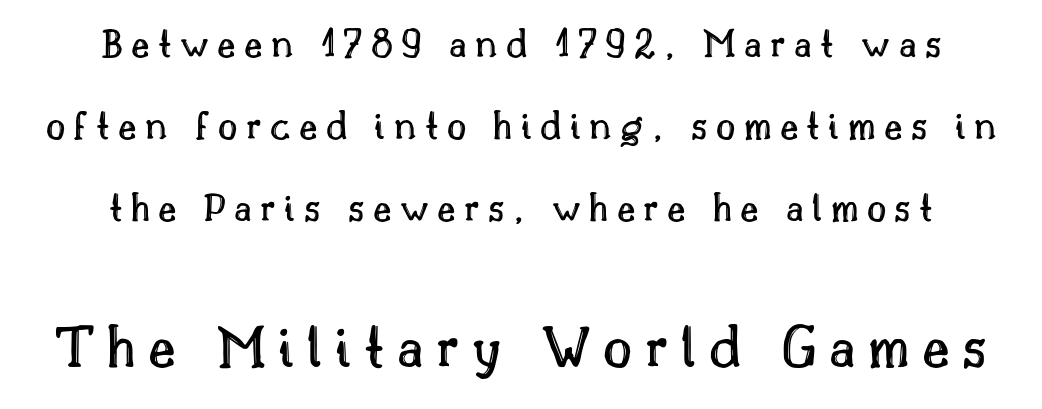
{"italic": "no", "width": "normal", "x_height": "small", "monospaced": "no", "underline": "no", "line_spacing": "loose", "line_spacing_ratio": 1.95, "letter_spacing": "wide", "letter_spacing_em": 0.2, "larger_block": "second", "size_ratio": 1.5, "glyph_px": 63}
